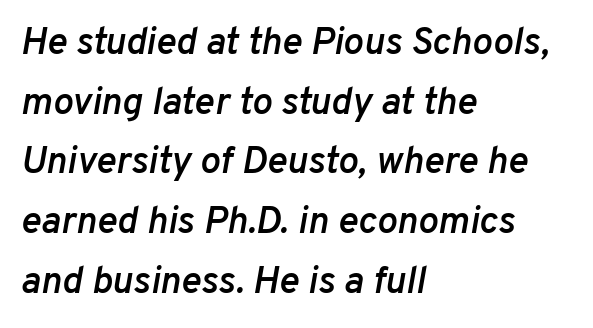
The image shows 38 px semibold type, italic (leaning right); set left-aligned, normal line spacing (1.57x), normal letter spacing, not underlined; low stroke contrast and a medium x-height.
